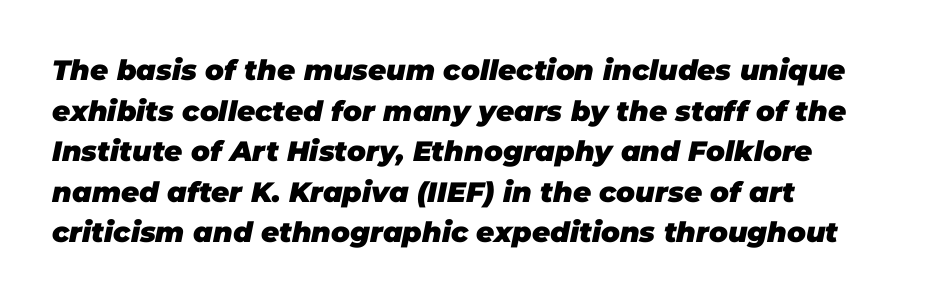
{"italic": "yes", "lean": "right", "slant_degrees": 11, "bold": "yes", "weight": "heavy", "width": "normal", "stroke_contrast": "low", "x_height": "large", "monospaced": "no", "underline": "no", "align": "left", "line_spacing": "normal", "line_spacing_ratio": 1.45, "letter_spacing": "normal", "letter_spacing_em": 0.0, "glyph_px": 28}
